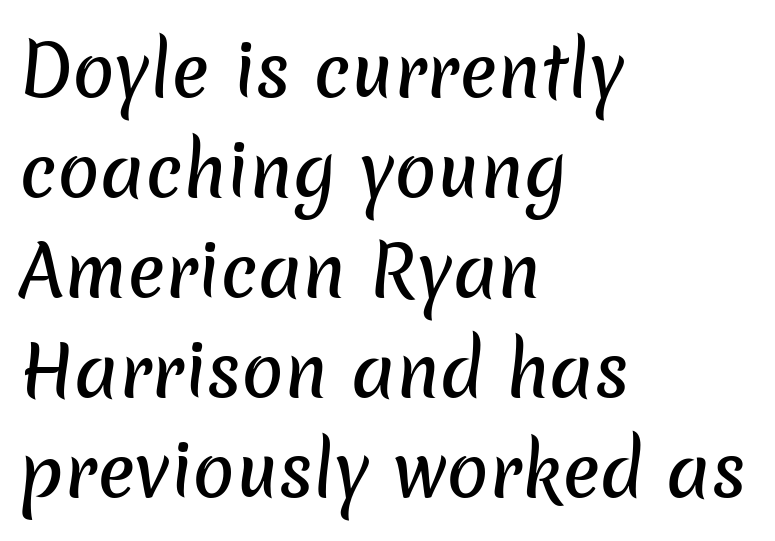
Standard letterfit; no display-style spreading of the glyphs. Check the space under the baseline: it is left empty. Leading matches the norm, producing a regular column. Varying glyph widths throughout — classic text-font behaviour.
